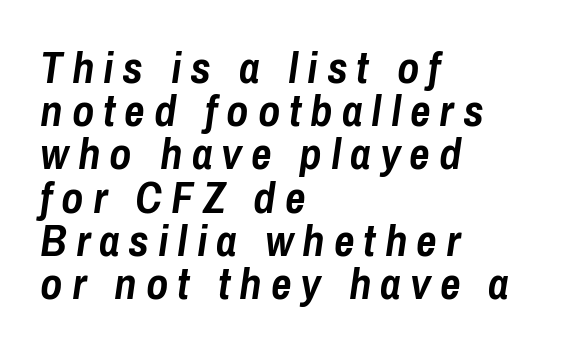
The image shows 45 px semibold, condensed type, italic (leaning right); set left-aligned, tight line spacing (0.96x), unusually wide letter spacing (+0.2 em), not underlined; low stroke contrast and a medium x-height.
